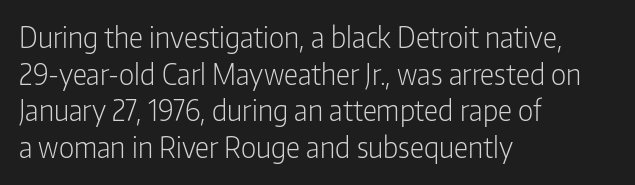
The image shows 28 px light, condensed sans-serif type, upright; set left-aligned, normal line spacing (1.31x), normal letter spacing, not underlined; low stroke contrast and a medium x-height.
